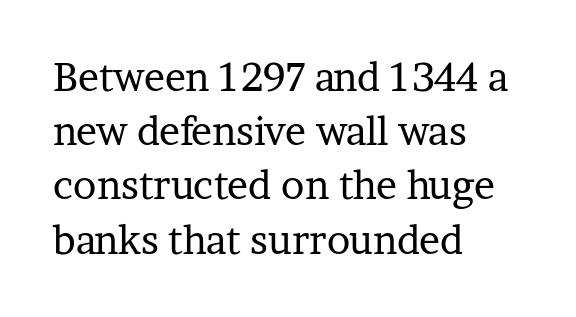
The image shows 39 px regular-weight serif type, upright; set left-aligned, normal line spacing (1.39x), normal letter spacing, not underlined; low stroke contrast and a medium x-height.
